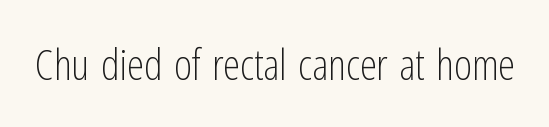
The image shows 43 px light, condensed sans-serif type, upright; set normal letter spacing, not underlined; low stroke contrast and a medium x-height.
